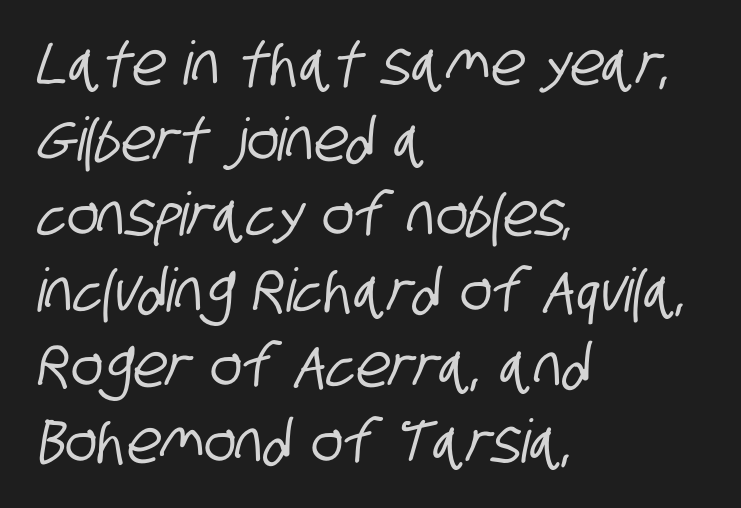
Q: Is the typeface a serif or a sans-serif typeface? A: Sans-serif.
Q: Is the text underlined? A: No.
Q: How is the paragraph aligned? A: Left-aligned.
Q: Is the spacing between letters normal or unusually wide? A: Normal.
Q: Is the spacing between lines tight, normal or loose? A: Normal.
Q: Width (condensed, normal, or wide)? A: Condensed.
Q: Stroke contrast? A: Low.
Q: x-height? A: Large.
Q: Monospaced? A: No.
